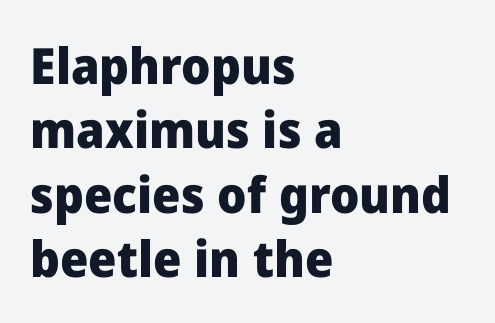
The line texture is even and compact thanks to regular tracking. Has an underline been added? It has not. Vertically, the passage feels balanced, rows spaced as you'd expect. These lines were composed using upright roman letters. Is this a fixed-width face? No — the glyphs have proportional, varying widths. The letters carry no serifs — their stems end cleanly without finishing strokes.
